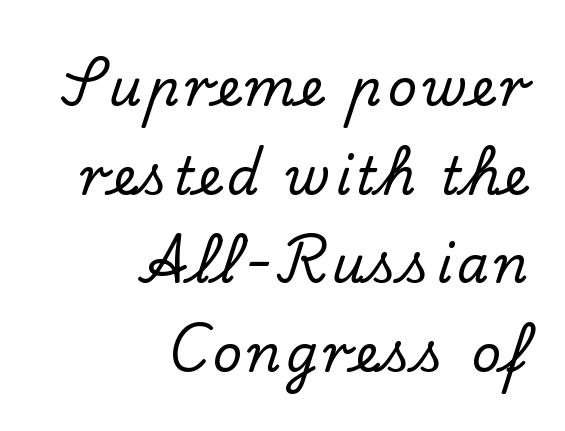
The image shows 51 px serif type; set right-aligned, line spacing 1.74x, not underlined; low stroke contrast and a small x-height.
